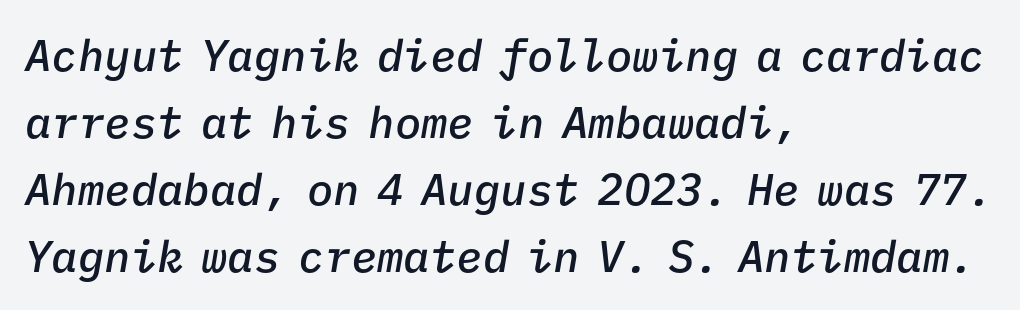
Short and long lines alike share a common starting point at left. The face used here is rendered with its standard letterfit. This sample has the even, mechanical cadence of fixed-width lettering. These words are printed semibold, heavier than regular yet not bold. Check the space under the baseline: it is left empty. The font's italic variant was chosen for this text.
